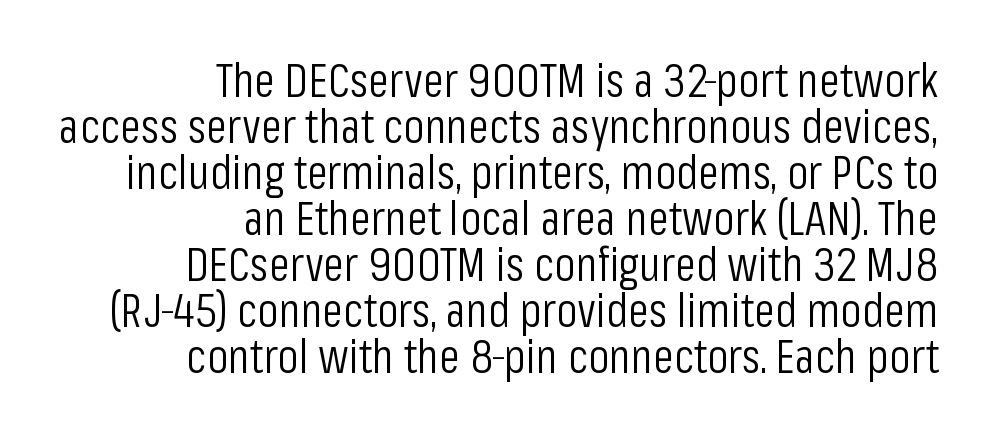
The image shows 48 px light, condensed sans-serif type, upright; set right-aligned, tight line spacing (0.96x), normal letter spacing, not underlined; low stroke contrast and a medium x-height.
